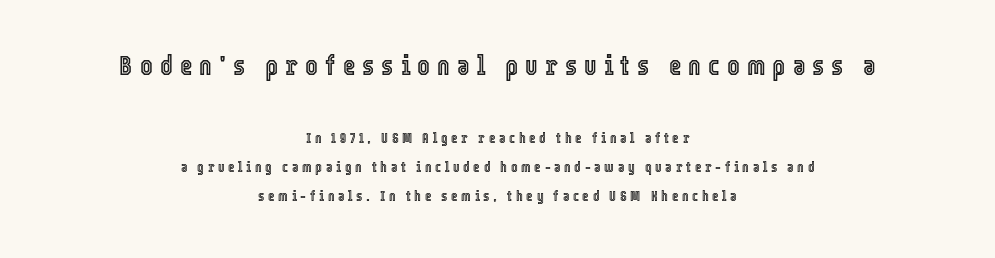
{"italic": "no", "underline": "no", "align": "center", "line_spacing": "loose", "line_spacing_ratio": 2.08, "letter_spacing": "wide", "letter_spacing_em": 0.26, "larger_block": "first", "size_ratio": 1.93, "glyph_px": 27}
